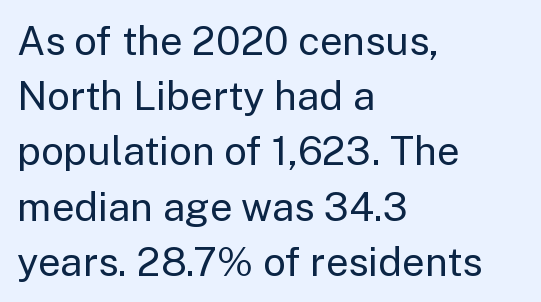
Q: Is the text bold? A: No.
Q: Is the text italic (slanted)? A: No, it is upright.
Q: Is the typeface a serif or a sans-serif typeface? A: Sans-serif.
Q: Is the text underlined? A: No.
Q: How is the paragraph aligned? A: Left-aligned.
Q: Is the spacing between letters normal or unusually wide? A: Normal.
Q: Is the spacing between lines tight, normal or loose? A: Normal.
Q: Width (condensed, normal, or wide)? A: Normal.
Q: Stroke contrast? A: Low.
Q: x-height? A: Medium.
Q: Monospaced? A: No.
